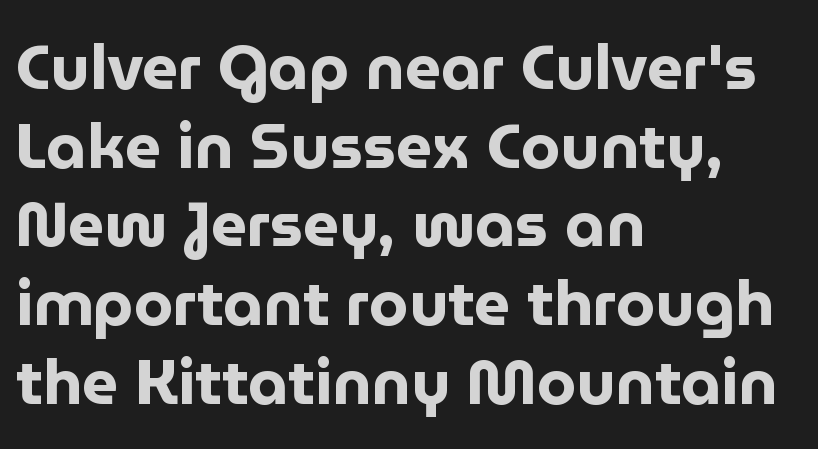
The glyphs in this specimen are sans serif. Is the type bold? Yes — the strokes are clearly thick and heavy. Plain, unruled lines of type. Whoever set this chose a conventional vertical rhythm. Quick note: not italic, upright.
